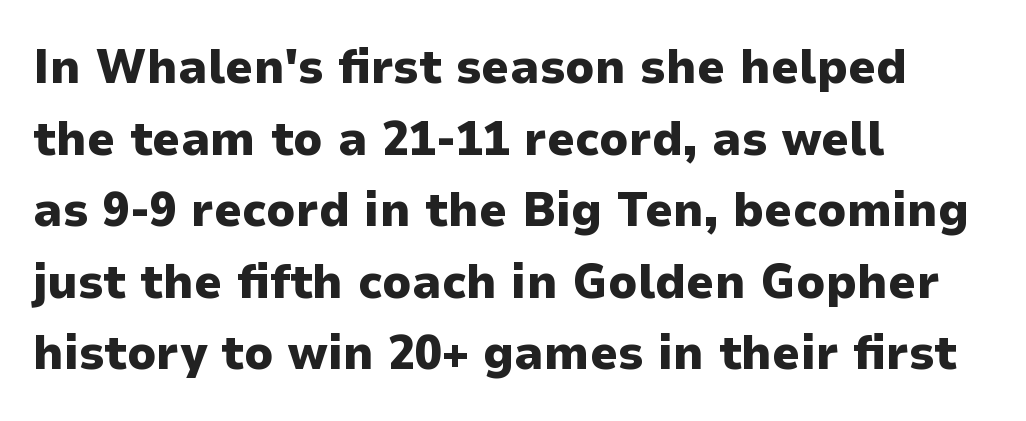
The image shows 49 px heavy sans-serif type, upright; set left-aligned, normal line spacing (1.46x), normal letter spacing, not underlined; low stroke contrast and a medium x-height.
